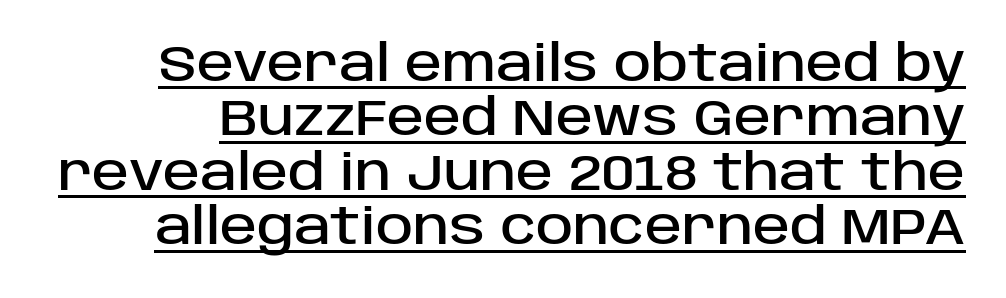
What decoration does the sample have? An underline. Nothing sits at the stroke ends, so this counts as sans-serif. Does the lettering tilt? It doesn't — this is upright. Spacing verdict: proportional, widths tailored to each character.
